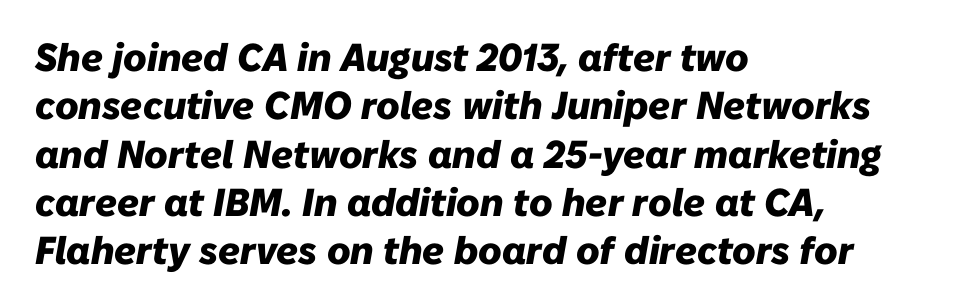
The image shows 39 px heavy type, italic (leaning right); set left-aligned, line spacing 1.24x, normal letter spacing, not underlined; low stroke contrast and a medium x-height.
